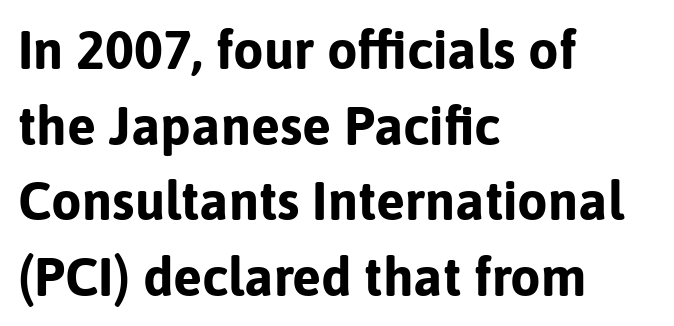
{"serif": "no", "italic": "no", "bold": "yes", "weight": "bold", "width": "normal", "stroke_contrast": "low", "x_height": "medium", "monospaced": "no", "underline": "no", "align": "left", "line_spacing": "normal", "line_spacing_ratio": 1.4, "letter_spacing": "normal", "letter_spacing_em": 0.0, "glyph_px": 54}
